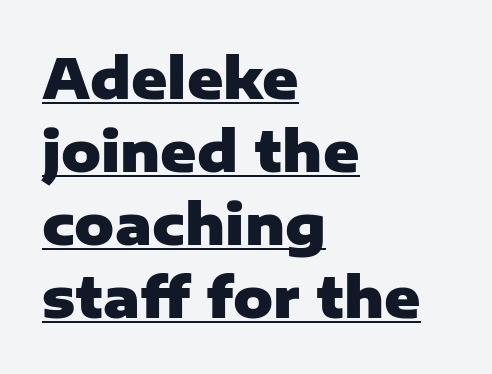
The image shows 55 px heavy sans-serif type, upright; set left-aligned, normal line spacing (1.33x), normal letter spacing, underlined; low stroke contrast and a medium x-height.
